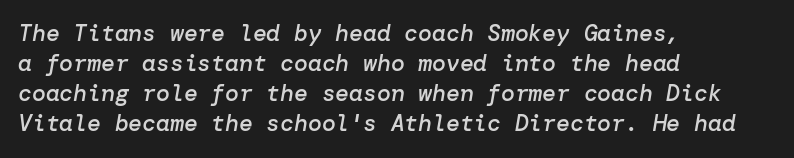
{"italic": "yes", "lean": "right", "slant_degrees": 10, "bold": "semi", "underline": "no", "align": "left", "line_spacing": "normal", "line_spacing_ratio": 1.31, "letter_spacing": "normal", "letter_spacing_em": 0.0, "glyph_px": 23}
